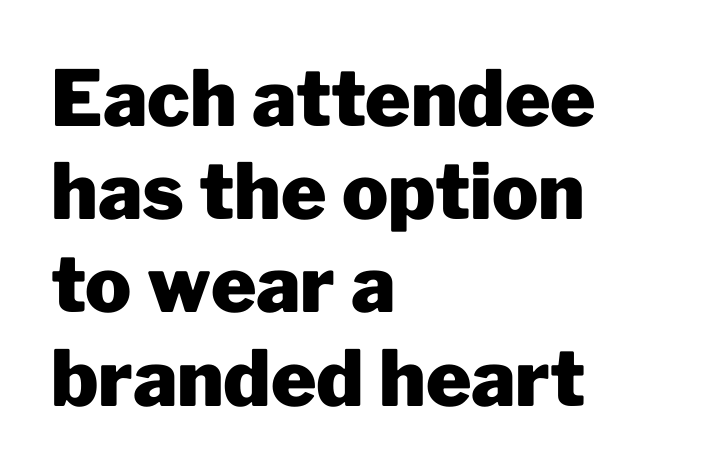
Q: Is the text bold? A: Yes.
Q: Is the text italic (slanted)? A: No, it is upright.
Q: Is the typeface a serif or a sans-serif typeface? A: Sans-serif.
Q: Is the text underlined? A: No.
Q: How is the paragraph aligned? A: Left-aligned.
Q: Is the spacing between letters normal or unusually wide? A: Normal.
Q: Width (condensed, normal, or wide)? A: Normal.
Q: Stroke contrast? A: Low.
Q: x-height? A: Medium.
Q: Monospaced? A: No.
